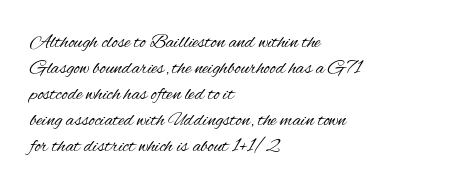
Q: Is the text bold? A: No.
Q: Is the text italic (slanted)? A: Yes.
Q: Is the text underlined? A: No.
Q: How is the paragraph aligned? A: Left-aligned.
Q: Is the spacing between letters normal or unusually wide? A: Normal.
Q: Is the spacing between lines tight, normal or loose? A: Normal.
